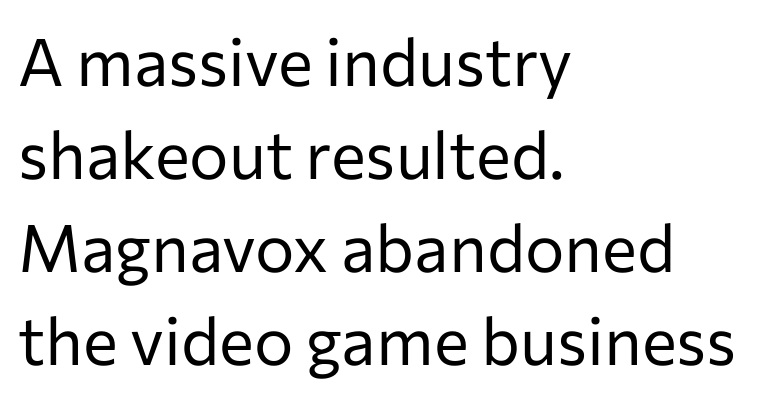
The image shows 66 px regular-weight sans-serif type, upright; set left-aligned, normal line spacing (1.41x), normal letter spacing, not underlined; low stroke contrast and a medium x-height.
